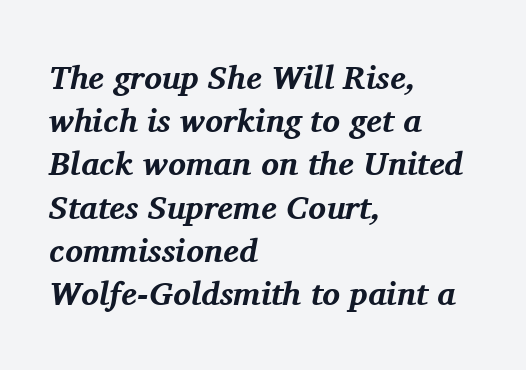
The passage shown is typed in a proportional face where columns would drift. The space directly below the letters is spotless. On the weight axis this lands at bold, roughly 700. I'd call this a serif setting — the letters wear small feet. These lines keep a tight, regular rhythm from letter to letter.
